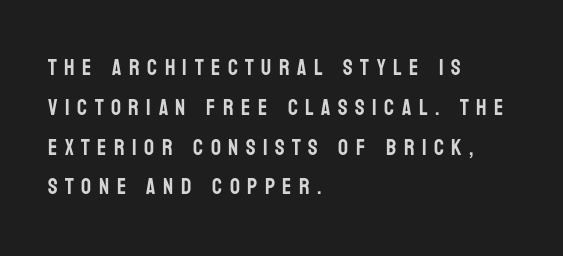
Q: Is the text italic (slanted)? A: No, it is upright.
Q: Is the text underlined? A: No.
Q: How is the paragraph aligned? A: Left-aligned.
Q: Is the spacing between letters normal or unusually wide? A: Unusually wide.
